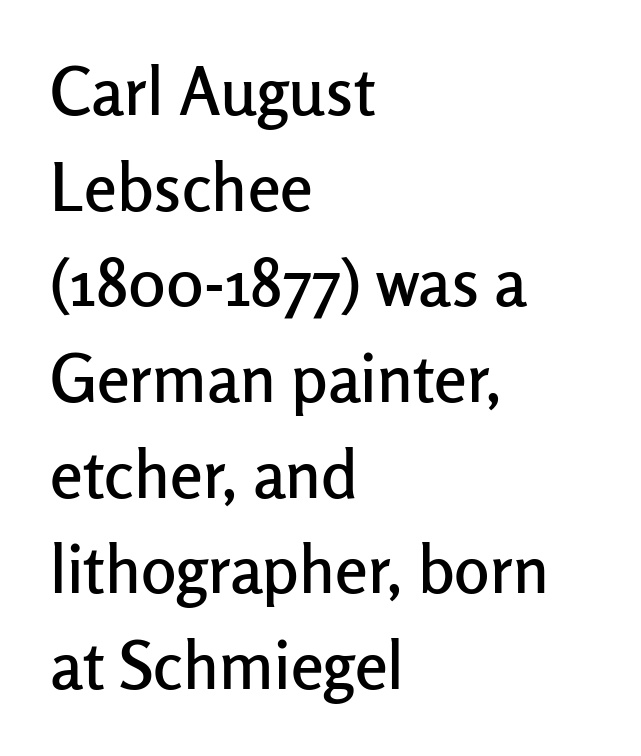
Q: Is the text italic (slanted)? A: No, it is upright.
Q: Is the typeface a serif or a sans-serif typeface? A: Sans-serif.
Q: Is the text underlined? A: No.
Q: How is the paragraph aligned? A: Left-aligned.
Q: Is the spacing between letters normal or unusually wide? A: Normal.
Q: Is the spacing between lines tight, normal or loose? A: Normal.
Q: Width (condensed, normal, or wide)? A: Normal.
Q: Stroke contrast? A: Low.
Q: x-height? A: Medium.
Q: Monospaced? A: No.
